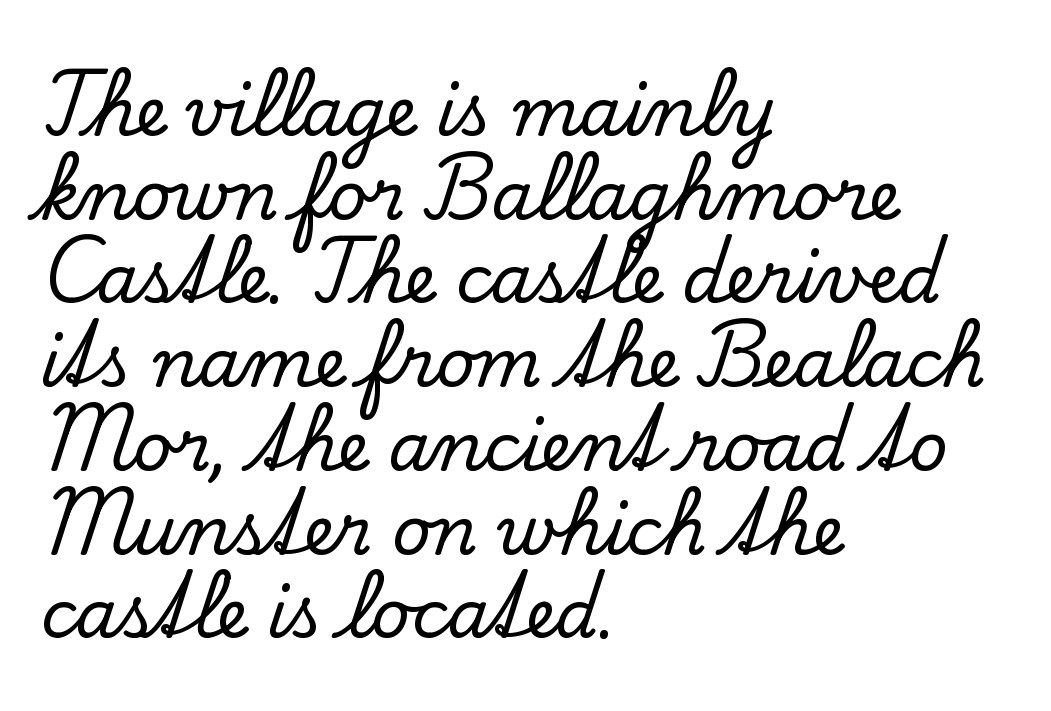
Q: Is the text italic (slanted)? A: Yes.
Q: Is the typeface a serif or a sans-serif typeface? A: Serif.
Q: Is the text underlined? A: No.
Q: How is the paragraph aligned? A: Left-aligned.
Q: Is the spacing between letters normal or unusually wide? A: Normal.
Q: Is the spacing between lines tight, normal or loose? A: Normal.
Q: Width (condensed, normal, or wide)? A: Normal.
Q: Stroke contrast? A: Low.
Q: x-height? A: Small.
Q: Monospaced? A: No.
